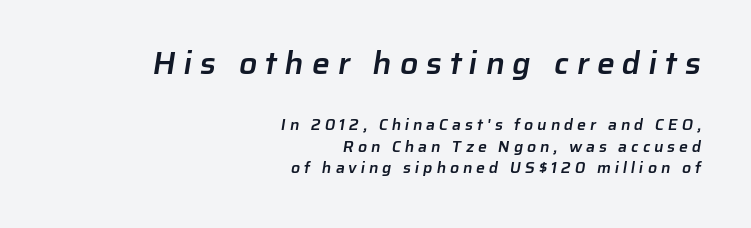
Q: Is the text bold? A: Semi-bold.
Q: Is the typeface a serif or a sans-serif typeface? A: Sans-serif.
Q: Is the text underlined? A: No.
Q: How is the paragraph aligned? A: Right-aligned.
Q: Is the spacing between letters normal or unusually wide? A: Unusually wide.
Q: Is the spacing between lines tight, normal or loose? A: Normal.
Q: Which block of text is set in a larger size, the first (top) or the second (bottom)? A: The first (top) one.
Q: Width (condensed, normal, or wide)? A: Normal.
Q: Stroke contrast? A: Low.
Q: x-height? A: Medium.
Q: Monospaced? A: No.
